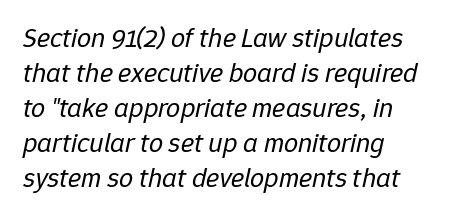
Is the letter spacing exaggerated? No — it looks like the ordinary default. The font sits on the lighter half of the weight spectrum, regular included. Reading down the block, your eye returns to a fixed left position each line. Whoever set this chose a conventional vertical rhythm.
